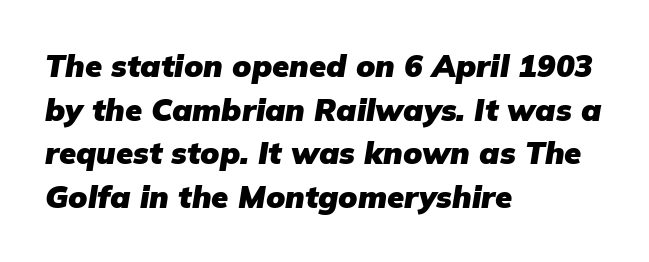
The image shows 31 px heavy type, italic (leaning right); set left-aligned, normal line spacing (1.41x), normal letter spacing, not underlined; low stroke contrast and a medium x-height.
